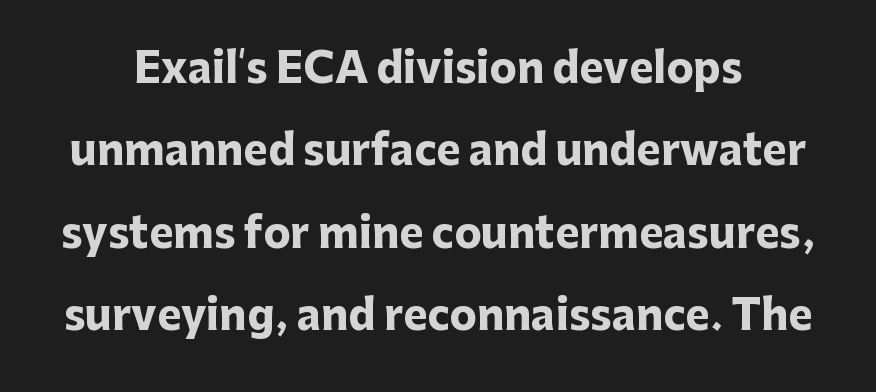
{"serif": "no", "italic": "no", "bold": "yes", "weight": "heavy", "width": "normal", "stroke_contrast": "low", "x_height": "medium", "monospaced": "no", "underline": "no", "line_spacing": "loose", "line_spacing_ratio": 2.01, "letter_spacing": "normal", "letter_spacing_em": 0.0, "glyph_px": 41}
